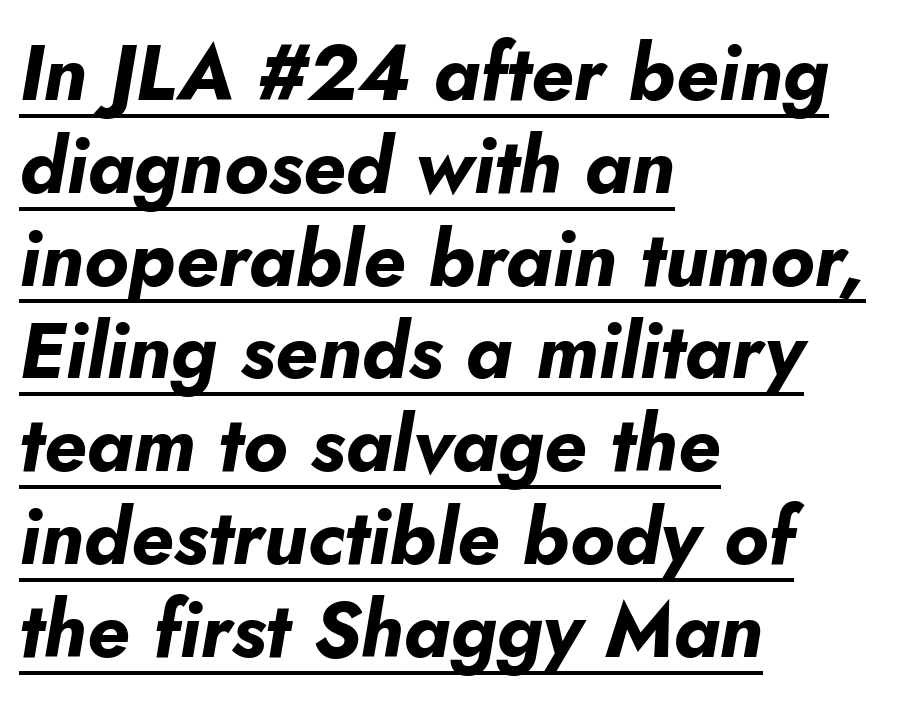
{"italic": "yes", "lean": "right", "slant_degrees": 10, "bold": "yes", "weight": "bold", "width": "normal", "stroke_contrast": "low", "x_height": "small", "monospaced": "no", "underline": "yes", "align": "left", "line_spacing_ratio": 1.19, "letter_spacing": "normal", "letter_spacing_em": 0.0, "glyph_px": 78}
